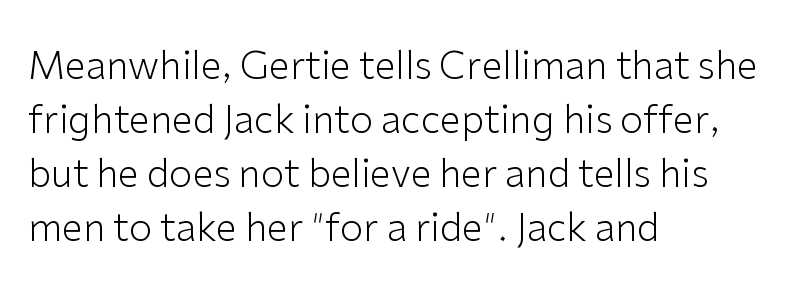
The image shows 38 px light sans-serif type, upright; set left-aligned, normal line spacing (1.42x), normal letter spacing, not underlined; low stroke contrast and a medium x-height.
